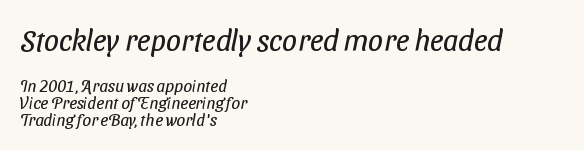
Looks like regular typesetting: each glyph gets only the width it needs. Short and long lines alike share a common starting point at left. Counters stay open thanks to moderate or lighter strokes. The more generous point size was reserved for the upper chunk. Does the leading feel generous? Not at all — it's pinched.
